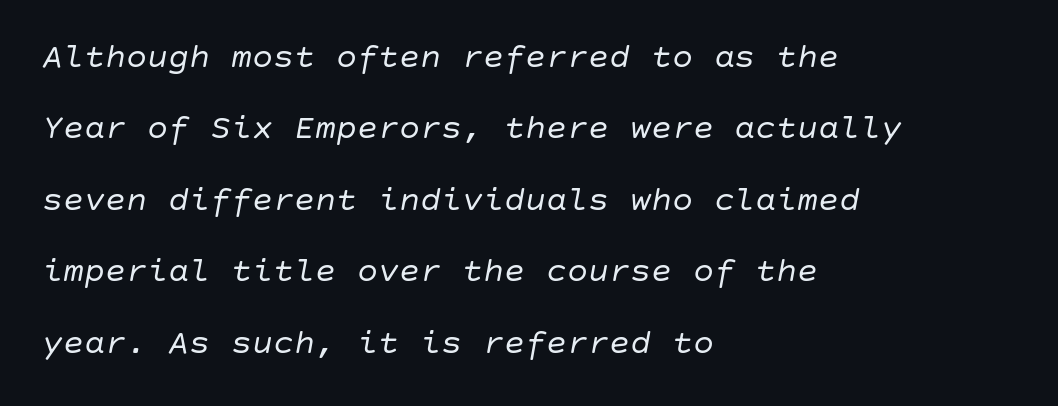
{"italic": "yes", "lean": "right", "slant_degrees": 10, "bold": "no", "weight": "regular", "width": "normal", "stroke_contrast": "low", "x_height": "large", "underline": "no", "align": "left", "line_spacing": "loose", "line_spacing_ratio": 2.04, "letter_spacing": "normal", "letter_spacing_em": 0.0, "glyph_px": 35}
